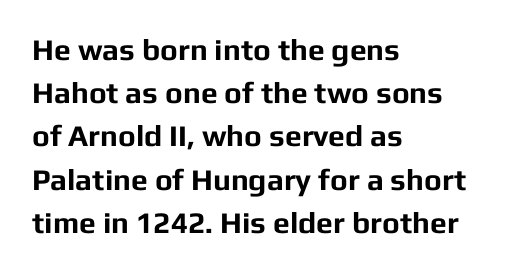
{"serif": "no", "italic": "no", "bold": "yes", "weight": "bold", "width": "normal", "stroke_contrast": "low", "x_height": "medium", "monospaced": "no", "underline": "no", "align": "left", "line_spacing": "normal", "line_spacing_ratio": 1.44, "letter_spacing": "normal", "letter_spacing_em": 0.0, "glyph_px": 30}
